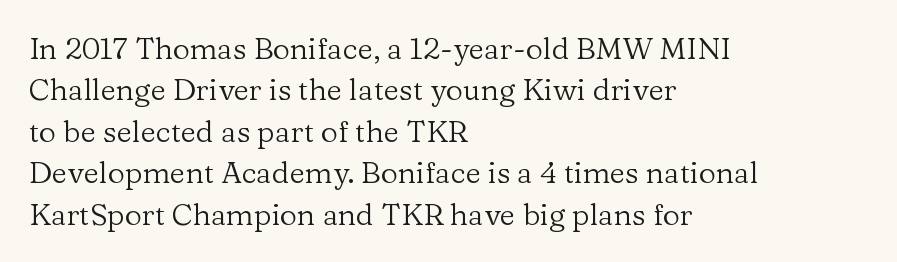
Q: Is the text bold? A: No.
Q: Is the text italic (slanted)? A: No, it is upright.
Q: Is the typeface a serif or a sans-serif typeface? A: Serif.
Q: Is the text underlined? A: No.
Q: How is the paragraph aligned? A: Left-aligned.
Q: Is the spacing between letters normal or unusually wide? A: Normal.
Q: Is the spacing between lines tight, normal or loose? A: Normal.
Q: Width (condensed, normal, or wide)? A: Normal.
Q: Stroke contrast? A: Low.
Q: x-height? A: Medium.
Q: Monospaced? A: No.
